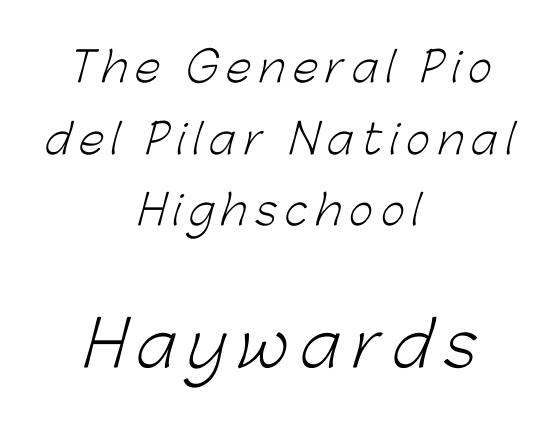
Beneath every word, the page is bare. This sample is center-justified, so both line endings float freely. Substantial extra tracking has been applied to these lines. If you squint, the bottom block still reads clearly — it's the larger of the two. You can tell from the bare stems that sans-serif type was used.
